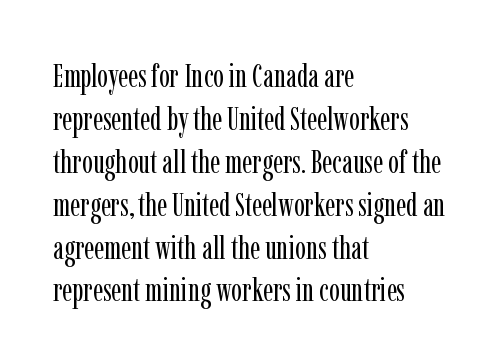
Weight: in the light-to-regular range. All the whitespace from short lines collects on the right. Any mark beneath the type? The region is blank. The leading is moderate, giving the passage an even texture. Varying glyph widths throughout — classic text-font behaviour.
